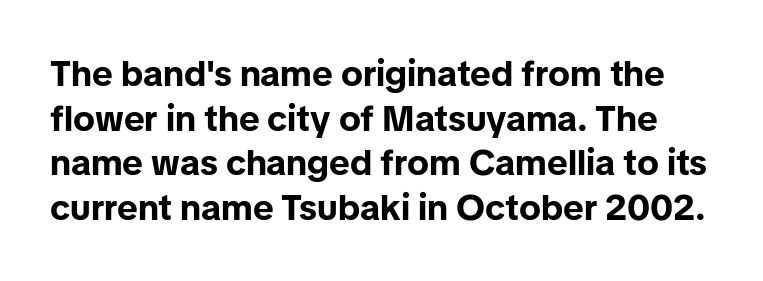
{"serif": "no", "italic": "no", "bold": "yes", "weight": "bold", "width": "normal", "stroke_contrast": "low", "x_height": "medium", "monospaced": "no", "underline": "no", "line_spacing_ratio": 1.24, "letter_spacing": "normal", "letter_spacing_em": 0.0, "glyph_px": 36}
